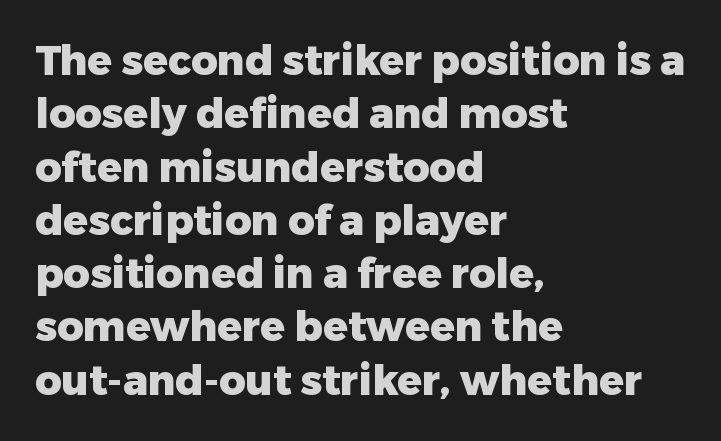
Every character sits straight up, as roman type does. Descenders hang freely into open space. The characters look thick and weighty, a clear bold. Each letter's strokes conclude bluntly, with no projecting serifs. Regular leading. Is this a fixed-width face? No — the glyphs have proportional, varying widths.
